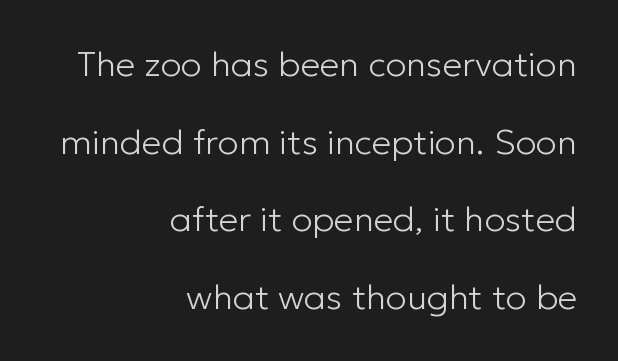
Q: Is the text bold? A: No.
Q: Is the text italic (slanted)? A: No, it is upright.
Q: Is the typeface a serif or a sans-serif typeface? A: Sans-serif.
Q: Is the text underlined? A: No.
Q: How is the paragraph aligned? A: Right-aligned.
Q: Is the spacing between letters normal or unusually wide? A: Normal.
Q: Is the spacing between lines tight, normal or loose? A: Loose.
Q: Width (condensed, normal, or wide)? A: Normal.
Q: Stroke contrast? A: Low.
Q: x-height? A: Medium.
Q: Monospaced? A: No.
